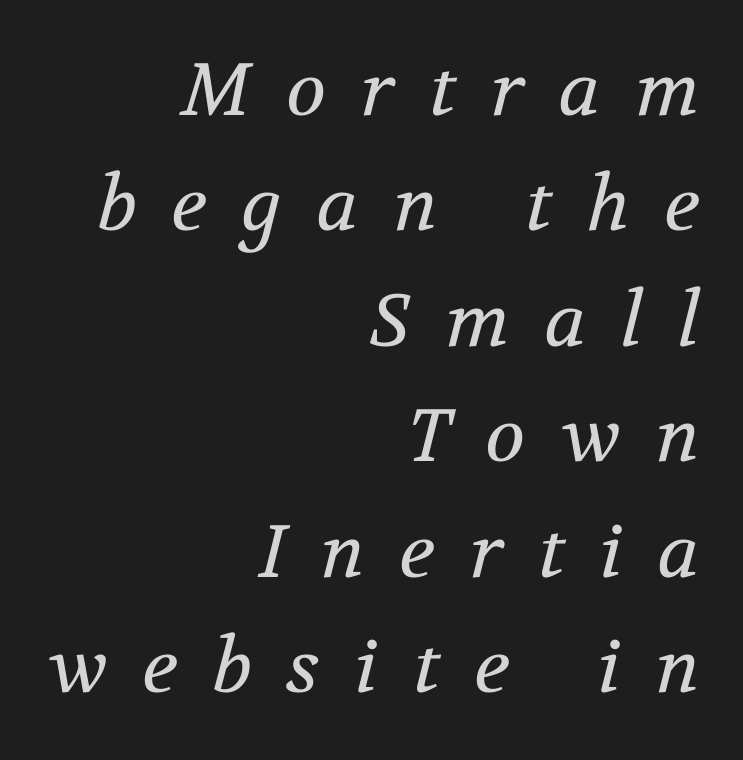
The line texture is sparse and dotted thanks to wide tracking. The lines in this sample share a right terminus and differ only in where they begin. Yep, that's italic — everything's leaning. Is the stroke heavy? The answer is a plain regular-or-lighter. Just letters on the line, the space beneath them empty. The designer went with a serif here, giving each stem small feet.
